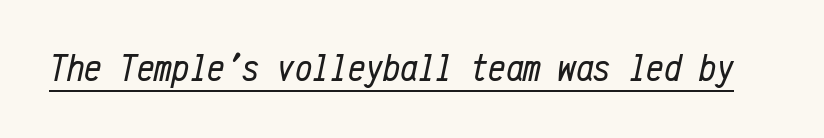
Q: Is the text bold? A: No.
Q: Is the text italic (slanted)? A: Yes, it leans right by about 12 degrees.
Q: Is the text underlined? A: Yes.
Q: Is the spacing between letters normal or unusually wide? A: Normal.
Q: Width (condensed, normal, or wide)? A: Condensed.
Q: Stroke contrast? A: Low.
Q: x-height? A: Medium.
Q: Monospaced? A: Yes.
